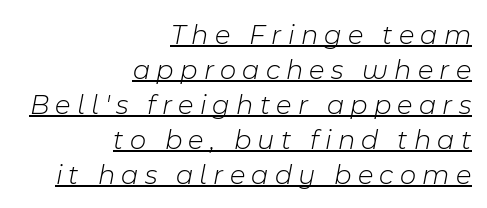
Unbolded letterforms with no extra heft. In terms of posture, this sample is oblique. Honestly, the row spacing looks completely unremarkable. Does the copy run flush right? Yes — the right margin is perfectly even. This sample has the flowing, uneven cadence of proportional lettering.
